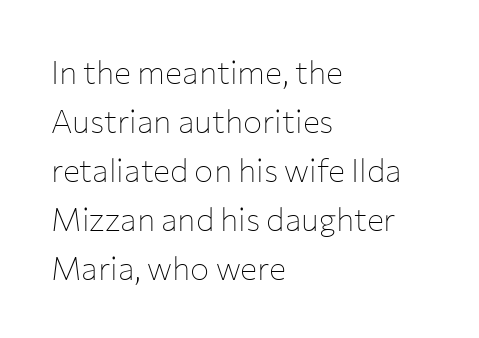
Q: Is the text bold? A: No.
Q: Is the text italic (slanted)? A: No, it is upright.
Q: Is the typeface a serif or a sans-serif typeface? A: Sans-serif.
Q: Is the text underlined? A: No.
Q: How is the paragraph aligned? A: Left-aligned.
Q: Is the spacing between letters normal or unusually wide? A: Normal.
Q: Is the spacing between lines tight, normal or loose? A: Normal.
Q: Width (condensed, normal, or wide)? A: Normal.
Q: Stroke contrast? A: Low.
Q: x-height? A: Medium.
Q: Monospaced? A: No.
